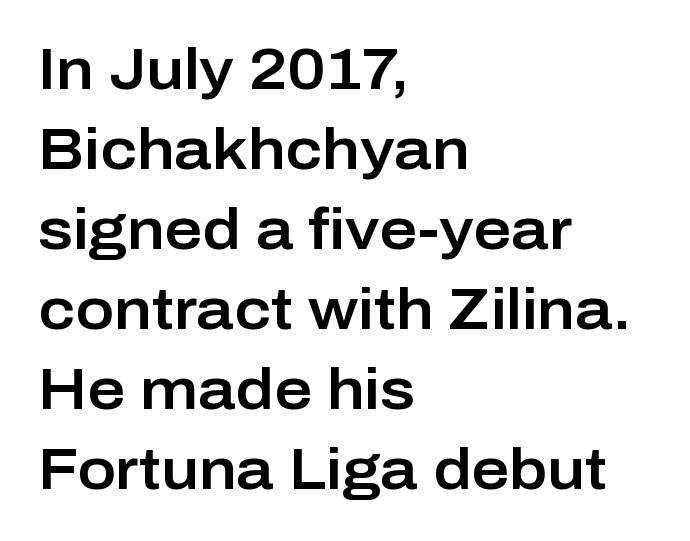
Is there any slant? The stems are plumb. These lines are rendered in a variable-pitch font. The words here are not underlined. Notice how the passage keeps a crisp vertical edge on the left only. Between one letter and the next there's only the usual sliver of space.
